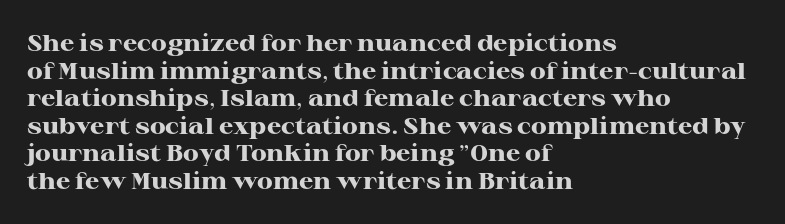
The letters stand upright; this is a roman face. Each word holds together tightly as a unit, with standard inter-letter gaps. Underline: absent. Notice how thick the strokes are: this is what a full bold looks like. The setting favours the left margin, as ordinary paragraphs usually do.
